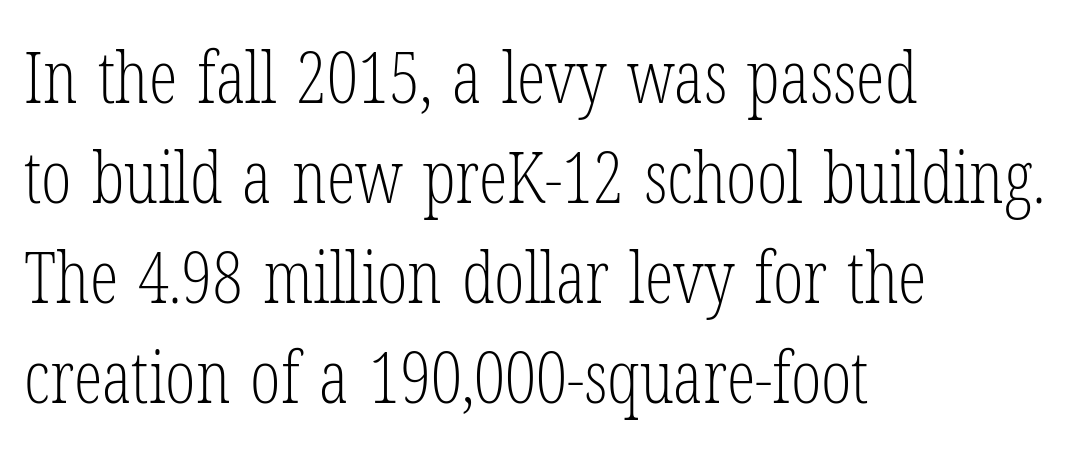
These lines sit exactly where default settings would place them. Horizontally, the lines are justified to the leading edge only. Varying glyph widths throughout — classic text-font behaviour. The zone under the glyphs is completely vacant. Caption: face not bold, strokes unweighted.
